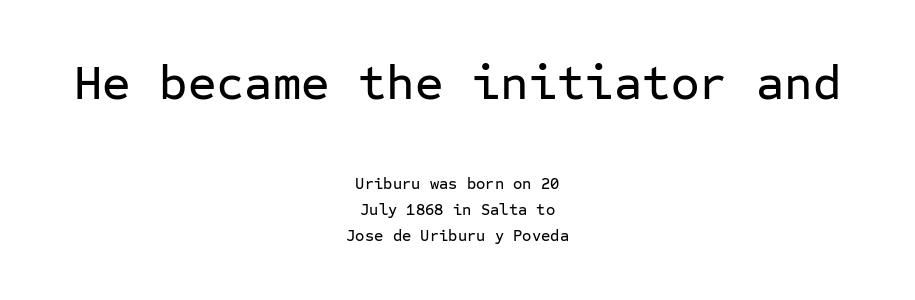
Does the leading feel generous? No, just average. Every character sits straight up, as roman type does. This sample has the even, mechanical cadence of fixed-width lettering. Type style note: lacks serifs. Typeset on center — no edge is straight. The first block has been scaled up relative to the second.
